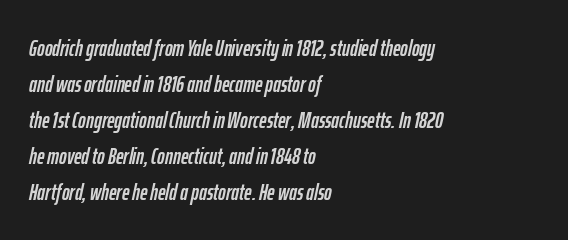
Q: Is the text italic (slanted)? A: Yes, it leans right by about 12 degrees.
Q: Is the text underlined? A: No.
Q: How is the paragraph aligned? A: Left-aligned.
Q: Is the spacing between letters normal or unusually wide? A: Normal.
Q: Is the spacing between lines tight, normal or loose? A: Normal.
